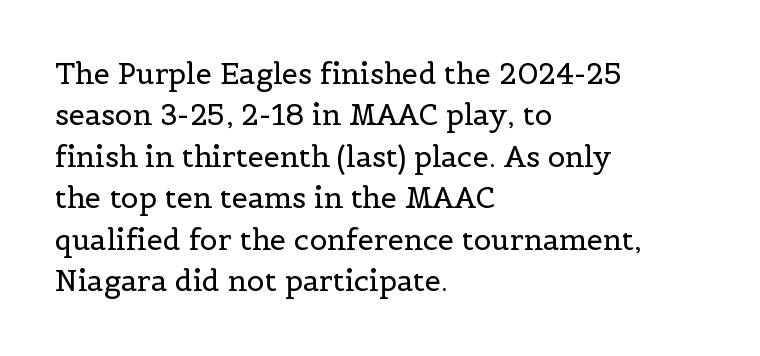
The image shows 29 px regular-weight serif type, upright; set left-aligned, normal line spacing (1.43x), normal letter spacing, not underlined; a medium x-height.
